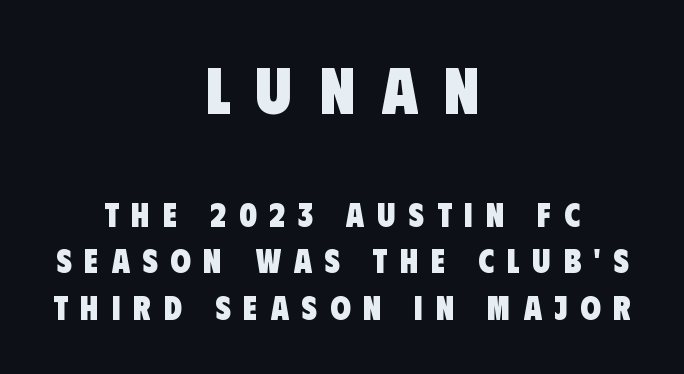
Q: Is the text bold? A: Yes.
Q: Is the typeface a serif or a sans-serif typeface? A: Sans-serif.
Q: Is the text underlined? A: No.
Q: How is the paragraph aligned? A: Centered.
Q: Is the spacing between letters normal or unusually wide? A: Unusually wide.
Q: Is the spacing between lines tight, normal or loose? A: Normal.
Q: Which block of text is set in a larger size, the first (top) or the second (bottom)? A: The first (top) one.
Q: Width (condensed, normal, or wide)? A: Condensed.
Q: Stroke contrast? A: Low.
Q: x-height? A: Large.
Q: Monospaced? A: No.
